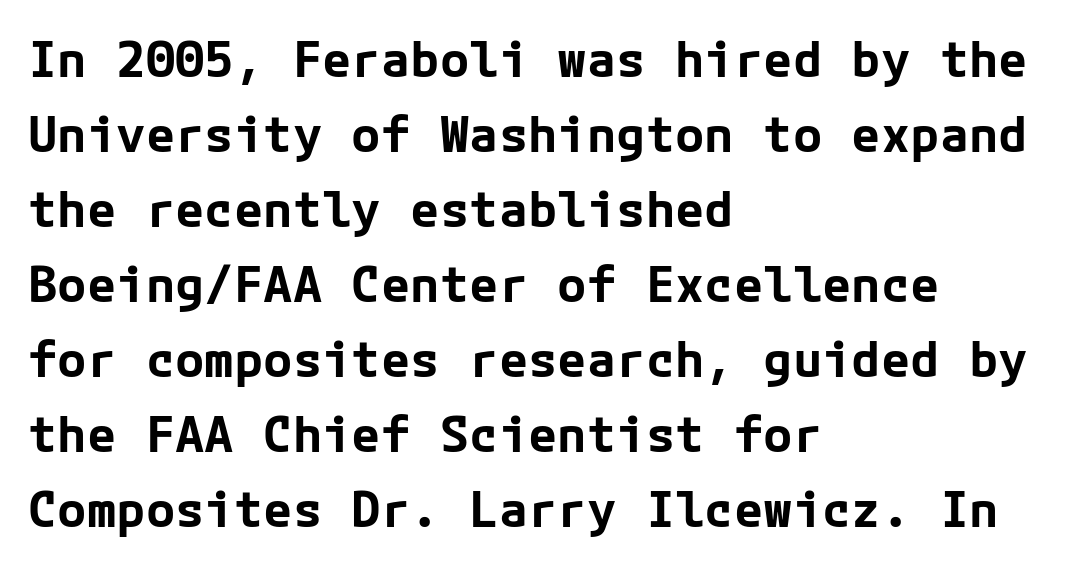
Q: Is the text bold? A: Yes.
Q: Is the text italic (slanted)? A: No, it is upright.
Q: Is the typeface a serif or a sans-serif typeface? A: Sans-serif.
Q: Is the text underlined? A: No.
Q: How is the paragraph aligned? A: Left-aligned.
Q: Is the spacing between letters normal or unusually wide? A: Normal.
Q: Is the spacing between lines tight, normal or loose? A: Normal.
Q: Width (condensed, normal, or wide)? A: Normal.
Q: Stroke contrast? A: Low.
Q: x-height? A: Medium.
